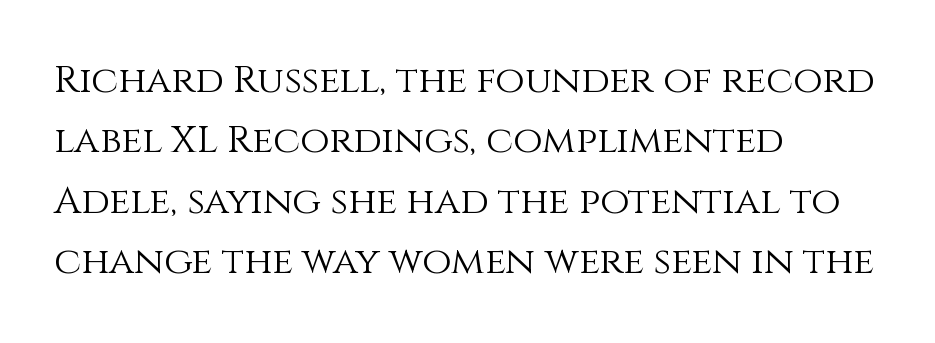
Q: Is the text bold? A: No.
Q: Is the text italic (slanted)? A: No, it is upright.
Q: Is the text underlined? A: No.
Q: How is the paragraph aligned? A: Left-aligned.
Q: Is the spacing between letters normal or unusually wide? A: Normal.
Q: Is the spacing between lines tight, normal or loose? A: Normal.
Q: Width (condensed, normal, or wide)? A: Normal.
Q: Stroke contrast? A: Medium.
Q: x-height? A: Large.
Q: Monospaced? A: No.
